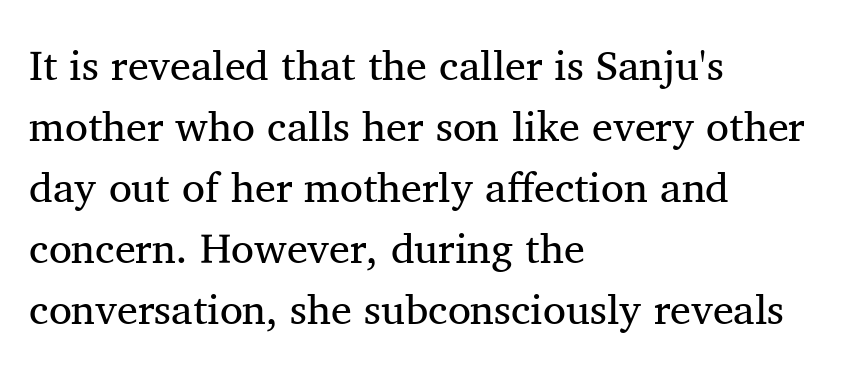
The image shows 42 px regular-weight serif type, upright; set left-aligned, normal line spacing (1.45x), normal letter spacing, not underlined; medium stroke contrast and a medium x-height.
